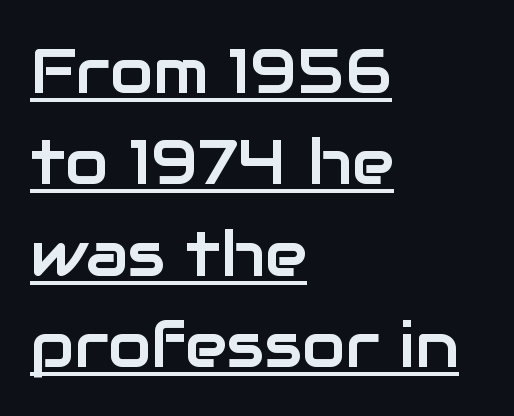
Q: Is the text italic (slanted)? A: No, it is upright.
Q: Is the typeface a serif or a sans-serif typeface? A: Sans-serif.
Q: Is the text underlined? A: Yes.
Q: How is the paragraph aligned? A: Left-aligned.
Q: Is the spacing between letters normal or unusually wide? A: Normal.
Q: Is the spacing between lines tight, normal or loose? A: Normal.
Q: Width (condensed, normal, or wide)? A: Normal.
Q: Stroke contrast? A: Low.
Q: x-height? A: Medium.
Q: Monospaced? A: No.
